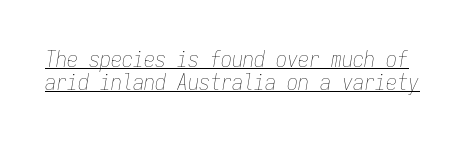
Q: Is the text bold? A: No.
Q: Is the text italic (slanted)? A: Yes, it leans right by about 9 degrees.
Q: Is the text underlined? A: Yes.
Q: Is the spacing between letters normal or unusually wide? A: Normal.
Q: Is the spacing between lines tight, normal or loose? A: Tight.
